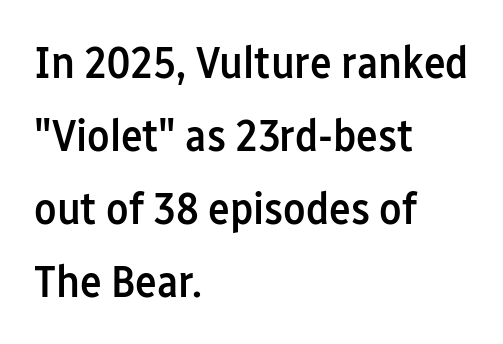
The image shows 46 px semibold, condensed sans-serif type, upright; set left-aligned, normal line spacing (1.59x), normal letter spacing, not underlined; low stroke contrast and a medium x-height.
